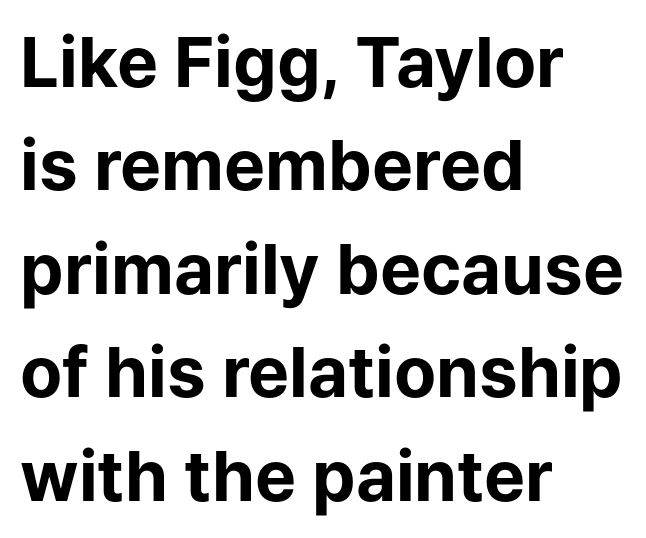
The image shows 69 px bold sans-serif type, upright; set left-aligned, normal line spacing (1.5x), normal letter spacing, not underlined; low stroke contrast and a medium x-height.
